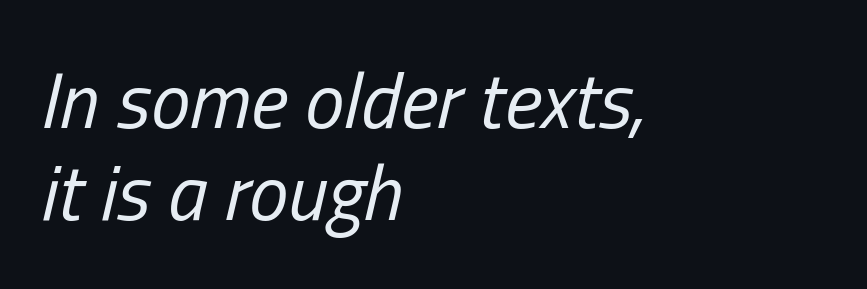
Q: Is the text bold? A: No.
Q: Is the text italic (slanted)? A: Yes, it leans right by about 13 degrees.
Q: Is the text underlined? A: No.
Q: How is the paragraph aligned? A: Left-aligned.
Q: Is the spacing between letters normal or unusually wide? A: Normal.
Q: Width (condensed, normal, or wide)? A: Condensed.
Q: Stroke contrast? A: Low.
Q: x-height? A: Medium.
Q: Monospaced? A: No.
